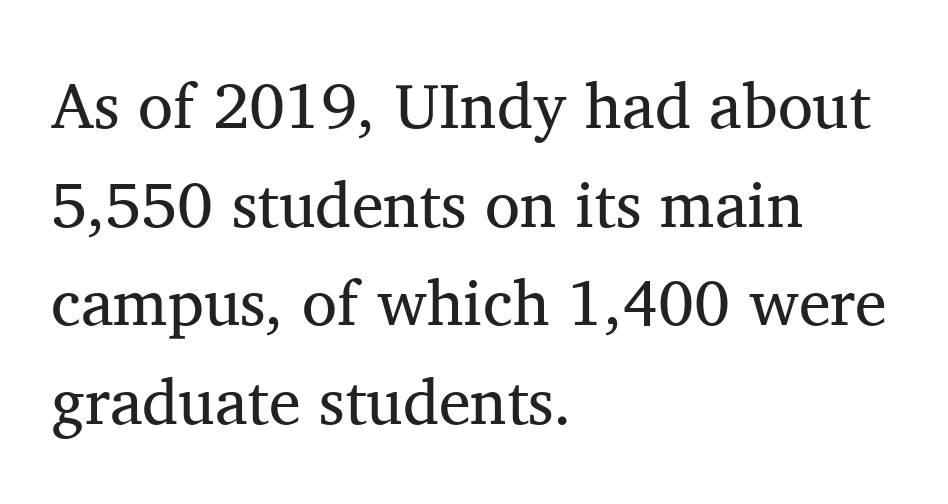
Q: Is the text bold? A: No.
Q: Is the text italic (slanted)? A: No, it is upright.
Q: Is the typeface a serif or a sans-serif typeface? A: Serif.
Q: Is the text underlined? A: No.
Q: How is the paragraph aligned? A: Left-aligned.
Q: Is the spacing between letters normal or unusually wide? A: Normal.
Q: Is the spacing between lines tight, normal or loose? A: Normal.
Q: Width (condensed, normal, or wide)? A: Normal.
Q: Stroke contrast? A: Medium.
Q: x-height? A: Medium.
Q: Monospaced? A: No.
